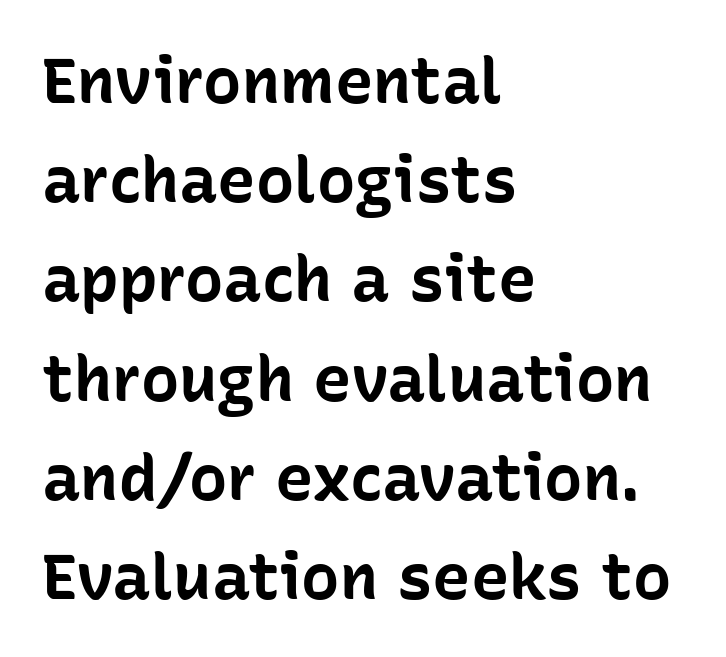
Q: Is the text bold? A: Yes.
Q: Is the text italic (slanted)? A: No, it is upright.
Q: Is the typeface a serif or a sans-serif typeface? A: Sans-serif.
Q: Is the text underlined? A: No.
Q: How is the paragraph aligned? A: Left-aligned.
Q: Is the spacing between letters normal or unusually wide? A: Normal.
Q: Is the spacing between lines tight, normal or loose? A: Normal.
Q: Width (condensed, normal, or wide)? A: Normal.
Q: Stroke contrast? A: Low.
Q: x-height? A: Medium.
Q: Monospaced? A: No.
